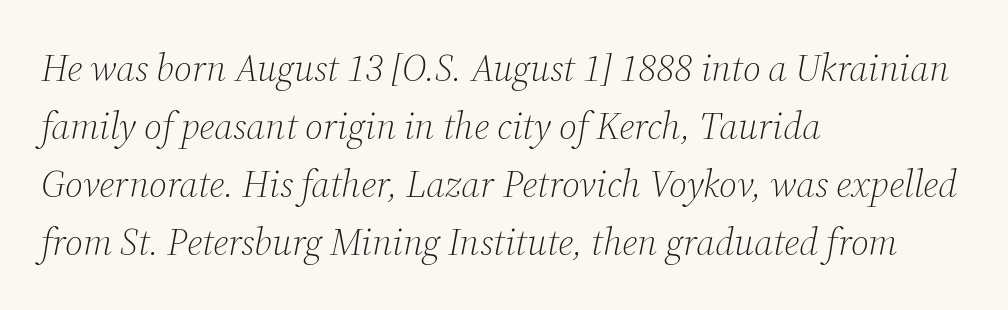
Q: Is the text bold? A: No.
Q: Is the text italic (slanted)? A: Yes, it leans right by about 12 degrees.
Q: Is the typeface a serif or a sans-serif typeface? A: Serif.
Q: Is the text underlined? A: No.
Q: How is the paragraph aligned? A: Left-aligned.
Q: Is the spacing between letters normal or unusually wide? A: Normal.
Q: Is the spacing between lines tight, normal or loose? A: Normal.
Q: Width (condensed, normal, or wide)? A: Normal.
Q: Stroke contrast? A: Medium.
Q: x-height? A: Medium.
Q: Monospaced? A: No.
